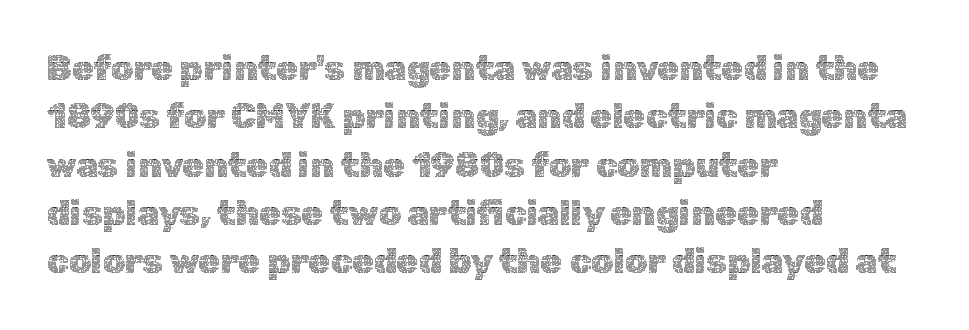
Q: Is the text bold? A: No.
Q: Is the text italic (slanted)? A: No, it is upright.
Q: Is the text underlined? A: No.
Q: How is the paragraph aligned? A: Left-aligned.
Q: Is the spacing between letters normal or unusually wide? A: Normal.
Q: Is the spacing between lines tight, normal or loose? A: Normal.
Q: Width (condensed, normal, or wide)? A: Normal.
Q: x-height? A: Medium.
Q: Monospaced? A: No.
